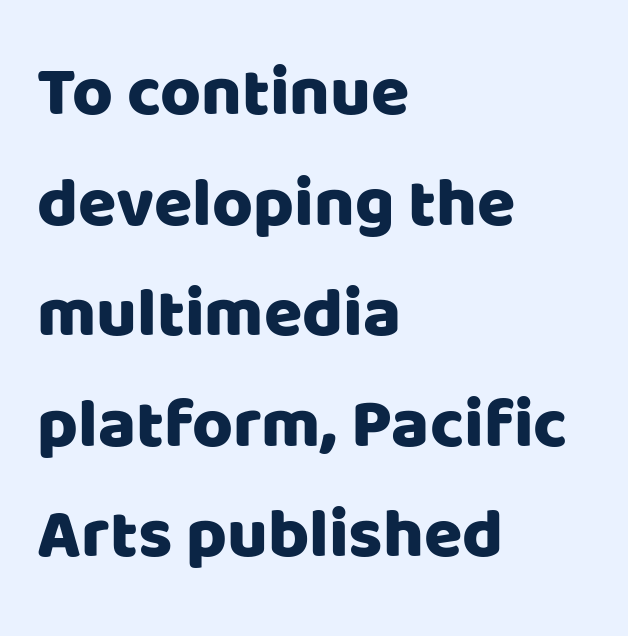
Q: Is the text italic (slanted)? A: No, it is upright.
Q: Is the typeface a serif or a sans-serif typeface? A: Sans-serif.
Q: Is the text underlined? A: No.
Q: How is the paragraph aligned? A: Left-aligned.
Q: Is the spacing between letters normal or unusually wide? A: Normal.
Q: Is the spacing between lines tight, normal or loose? A: Normal.
Q: Width (condensed, normal, or wide)? A: Normal.
Q: Stroke contrast? A: Low.
Q: x-height? A: Large.
Q: Monospaced? A: No.
